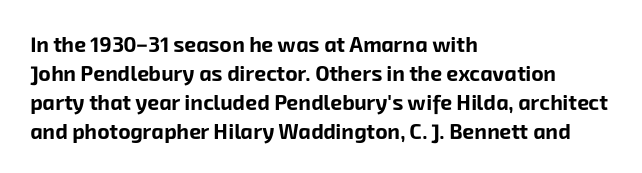
The image shows 21 px bold type; set left-aligned, normal line spacing (1.38x), normal letter spacing, not underlined.
